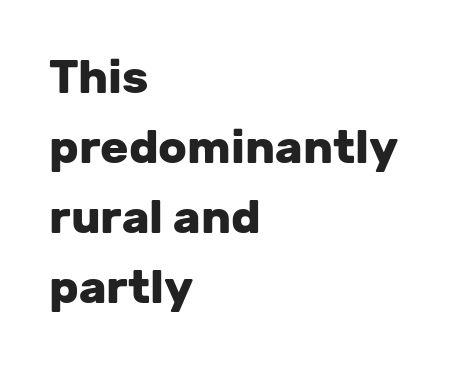
Do the letters lean? They stand straight. A normal amount of white space separates one row of letters from the next. This sample uses plain, unmodified letter spacing. Each glyph is drawn with heavy, bold strokes.
